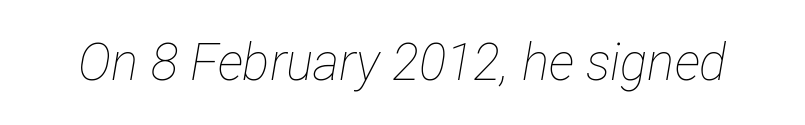
The image shows 51 px thin, condensed type, italic (leaning right); set normal letter spacing, not underlined; low stroke contrast and a medium x-height.
